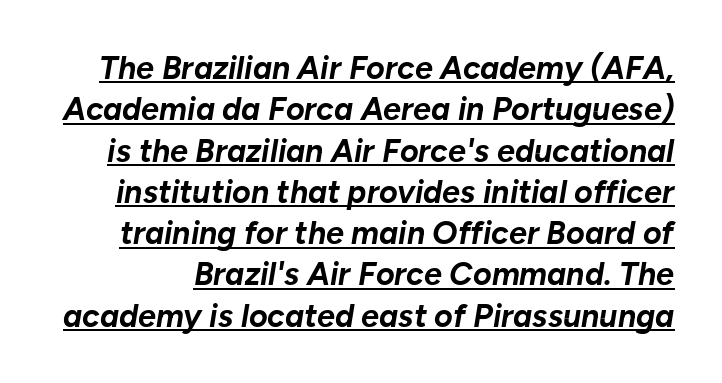
Q: Is the text bold? A: Yes.
Q: Is the text italic (slanted)? A: Yes, it leans right by about 10 degrees.
Q: Is the text underlined? A: Yes.
Q: Is the spacing between letters normal or unusually wide? A: Normal.
Q: Is the spacing between lines tight, normal or loose? A: Normal.
Q: Width (condensed, normal, or wide)? A: Normal.
Q: Stroke contrast? A: Low.
Q: x-height? A: Medium.
Q: Monospaced? A: No.
